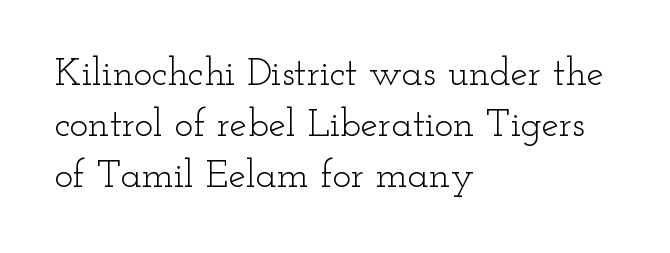
The image shows 39 px light, wide serif type, upright; set left-aligned, normal line spacing (1.31x), normal letter spacing, not underlined; low stroke contrast and a small x-height.
